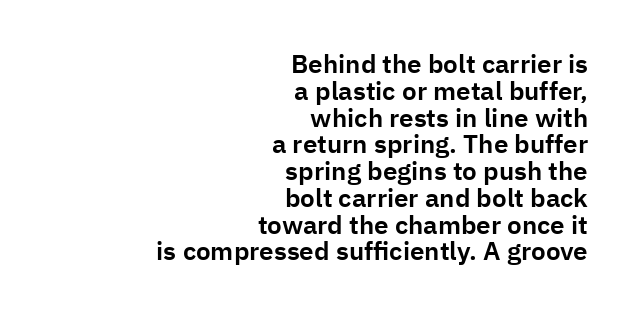
{"italic": "no", "underline": "no", "align": "right", "line_spacing": "tight", "line_spacing_ratio": 1.03, "letter_spacing": "normal", "letter_spacing_em": 0.0, "glyph_px": 26}
